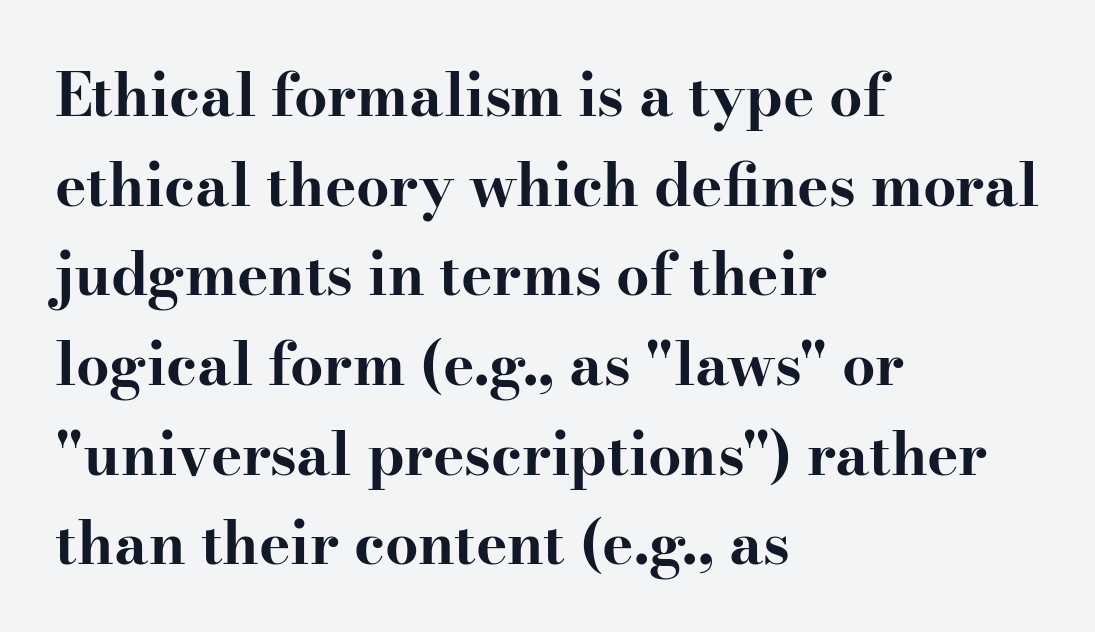
The image shows 59 px bold, wide serif type, upright; set left-aligned, normal line spacing (1.52x), normal letter spacing, not underlined; high stroke contrast and a small x-height.
